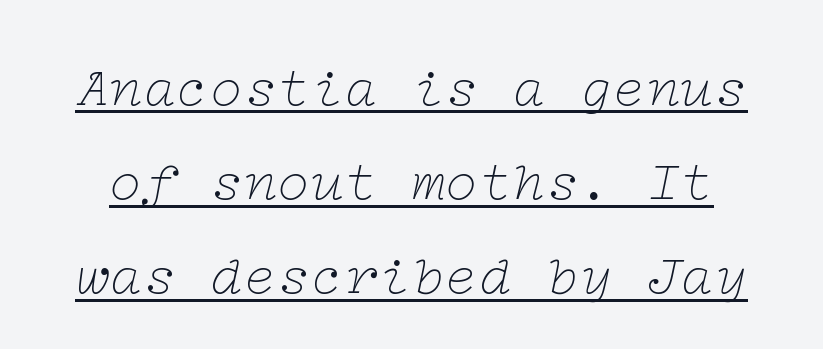
The image shows 56 px thin, wide serif type, italic (leaning right); set normal line spacing (1.68x), normal letter spacing, underlined; low stroke contrast and a medium x-height.
